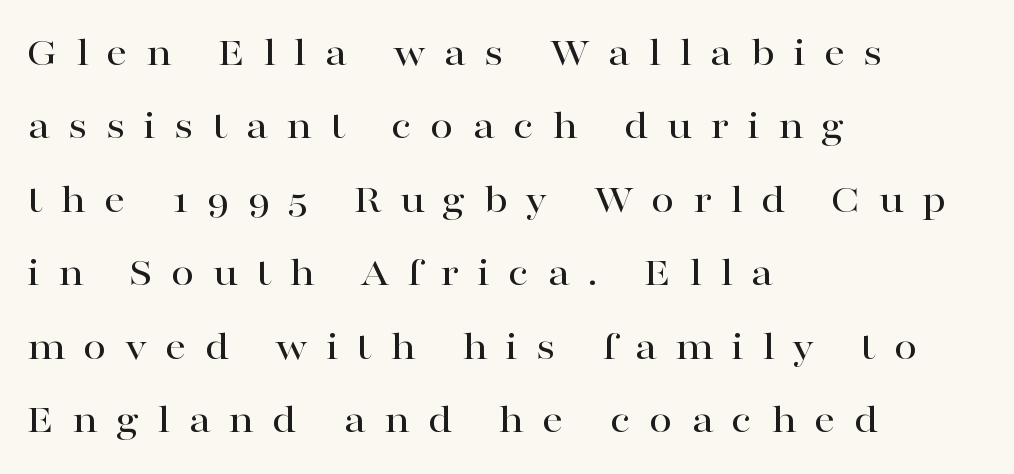
{"serif": "yes", "italic": "no", "width": "wide", "stroke_contrast": "high", "x_height": "medium", "monospaced": "no", "underline": "no", "align": "left", "line_spacing_ratio": 1.75, "letter_spacing": "wide", "letter_spacing_em": 0.43, "glyph_px": 42}
